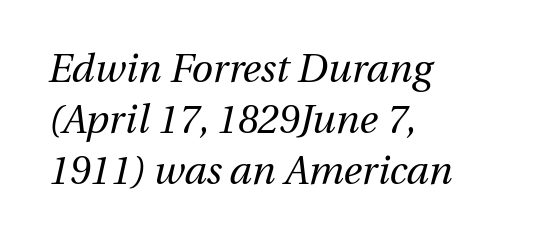
The ragged edge is on the right, which tells us the setting is flush left. The gap between lines stays unmarked. When letters slant like this, we call the style italic. Spacing between characters is what you'd get straight out of the box. The vertical gap from one line to the next is medium. The passage shown is typed in a proportional face where columns would drift.
